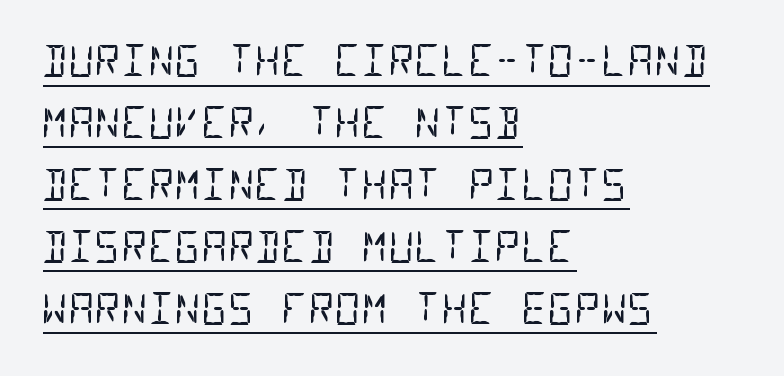
Q: Is the text bold? A: No.
Q: Is the typeface a serif or a sans-serif typeface? A: Sans-serif.
Q: Is the text underlined? A: Yes.
Q: How is the paragraph aligned? A: Left-aligned.
Q: Is the spacing between letters normal or unusually wide? A: Normal.
Q: Is the spacing between lines tight, normal or loose? A: Normal.
Q: Width (condensed, normal, or wide)? A: Condensed.
Q: Stroke contrast? A: Low.
Q: x-height? A: Large.
Q: Monospaced? A: Yes.
